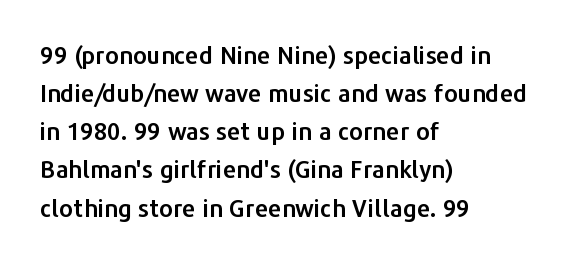
A normal amount of white space separates one row of letters from the next. In terms of letterspacing, this is plain default setting. Quick note: not italic, upright. Only glyphs here, with clear space below each row. Horizontally, the lines are justified to the leading edge only.
